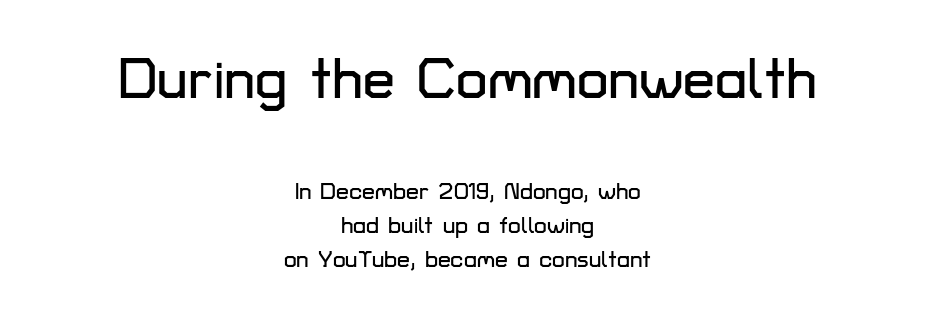
{"serif": "no", "italic": "no", "width": "normal", "stroke_contrast": "low", "x_height": "medium", "monospaced": "no", "underline": "no", "align": "center", "line_spacing": "normal", "line_spacing_ratio": 1.48, "letter_spacing": "normal", "letter_spacing_em": 0.0, "larger_block": "first", "size_ratio": 2.48, "glyph_px": 57}
